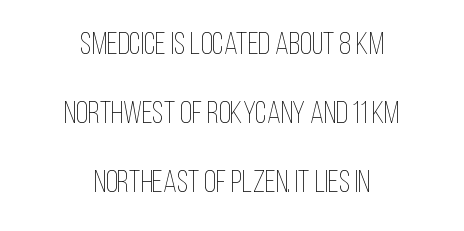
Stems and bowls with no extra thickness — not bold. A great deal of white space separates one row of letters from the next. The foot of each line stays bare and open. Every character sits straight up, as roman type does.
